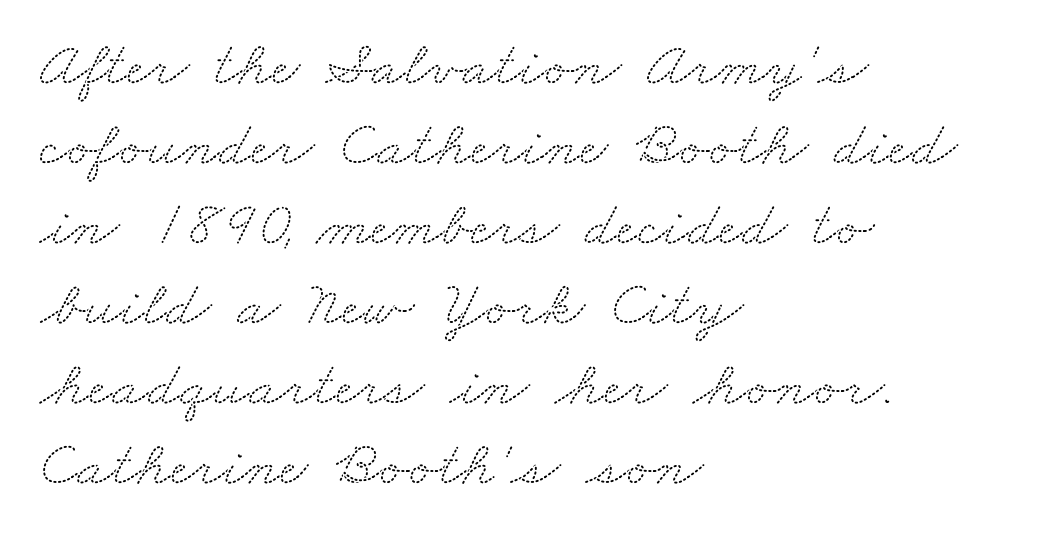
The image shows 64 px wide serif type; set left-aligned, normal line spacing (1.25x), normal letter spacing, not underlined; medium stroke contrast and a small x-height.
